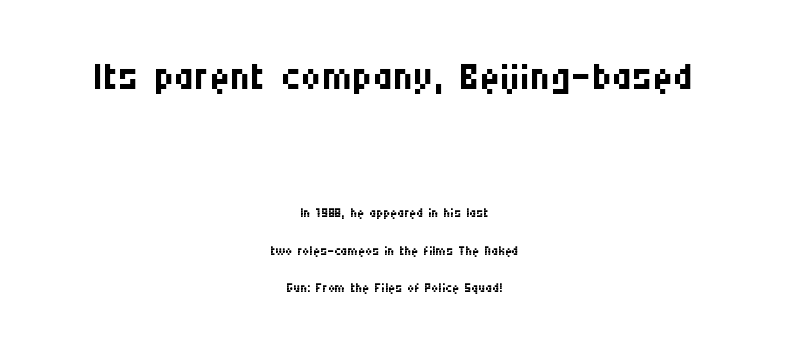
Q: Is the text bold? A: No.
Q: Is the text italic (slanted)? A: No, it is upright.
Q: Is the typeface a serif or a sans-serif typeface? A: Sans-serif.
Q: Is the text underlined? A: No.
Q: How is the paragraph aligned? A: Centered.
Q: Is the spacing between letters normal or unusually wide? A: Normal.
Q: Is the spacing between lines tight, normal or loose? A: Loose.
Q: Which block of text is set in a larger size, the first (top) or the second (bottom)? A: The first (top) one.
Q: Width (condensed, normal, or wide)? A: Condensed.
Q: Stroke contrast? A: Medium.
Q: x-height? A: Large.
Q: Monospaced? A: No.
